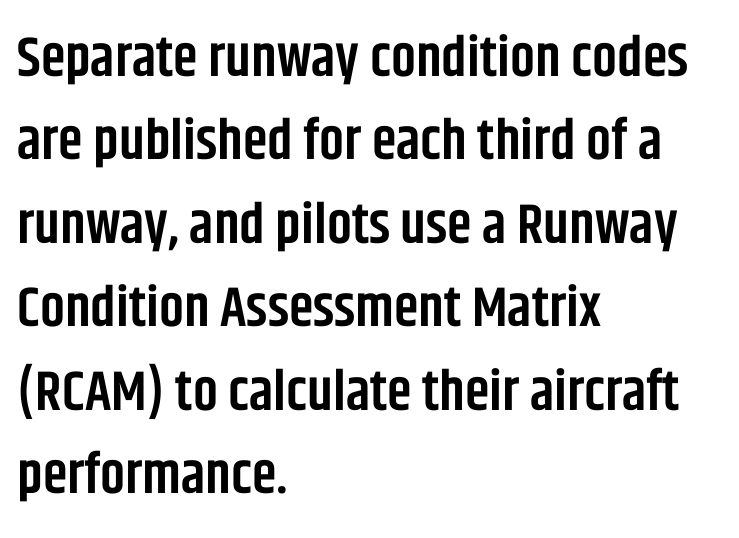
Q: Is the text bold? A: Semi-bold.
Q: Is the text italic (slanted)? A: No, it is upright.
Q: Is the typeface a serif or a sans-serif typeface? A: Sans-serif.
Q: Is the text underlined? A: No.
Q: How is the paragraph aligned? A: Left-aligned.
Q: Is the spacing between letters normal or unusually wide? A: Normal.
Q: Is the spacing between lines tight, normal or loose? A: Normal.
Q: Width (condensed, normal, or wide)? A: Condensed.
Q: Stroke contrast? A: Low.
Q: x-height? A: Large.
Q: Monospaced? A: No.
